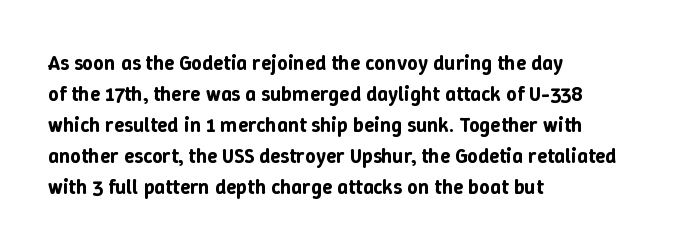
The image shows 21 px text type, upright; set left-aligned, normal line spacing (1.48x), normal letter spacing, not underlined.
